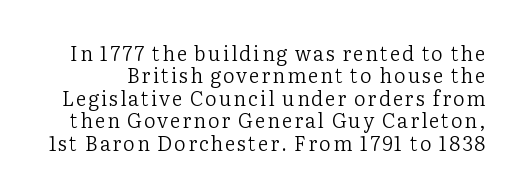
The image shows 20 px text type, upright; set tight line spacing (1.12x), not underlined.
